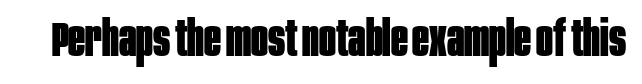
The image shows 50 px bold, condensed sans-serif type, upright; set normal letter spacing, not underlined; low stroke contrast and a large x-height.
